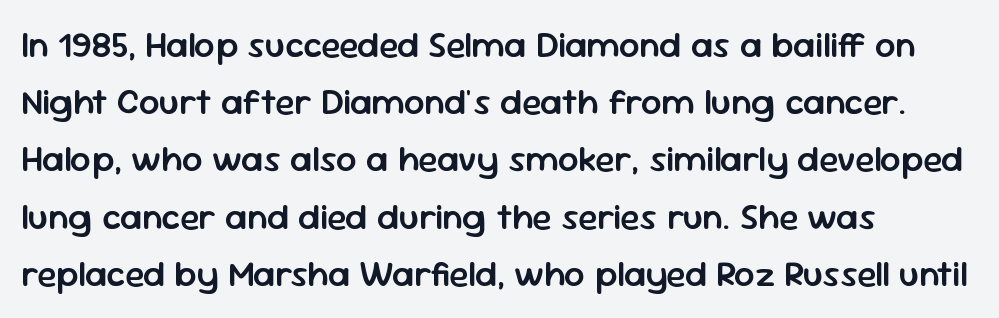
The image shows 36 px semibold sans-serif type, upright; set left-aligned, normal line spacing (1.59x), normal letter spacing, not underlined; low stroke contrast and a medium x-height.
